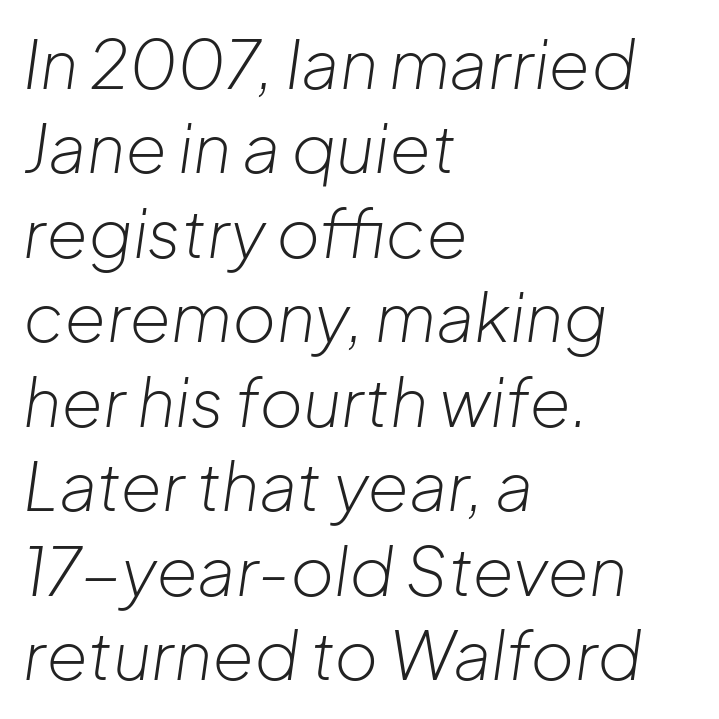
Underlining? Definitely not there. Vertical stems look standard width or narrower in stroke. In CSS terms this would be text-align: left. The text carries the slant typical of an italic or oblique font. The rows are spaced the way most documents space them.
